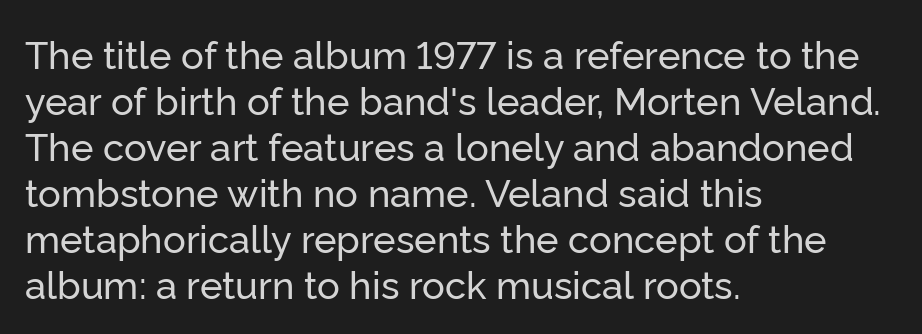
Q: Is the text italic (slanted)? A: No, it is upright.
Q: Is the typeface a serif or a sans-serif typeface? A: Sans-serif.
Q: Is the text underlined? A: No.
Q: How is the paragraph aligned? A: Left-aligned.
Q: Is the spacing between letters normal or unusually wide? A: Normal.
Q: Width (condensed, normal, or wide)? A: Normal.
Q: Stroke contrast? A: Low.
Q: x-height? A: Medium.
Q: Monospaced? A: No.
